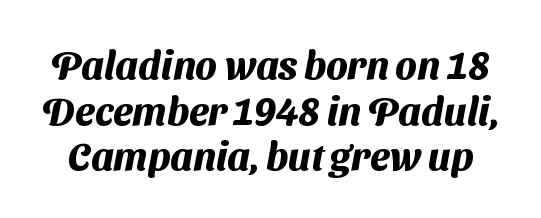
{"serif": "no", "bold": "yes", "weight": "heavy", "width": "normal", "stroke_contrast": "medium", "x_height": "medium", "monospaced": "no", "underline": "no", "line_spacing_ratio": 1.17, "letter_spacing": "normal", "letter_spacing_em": 0.0, "glyph_px": 39}
